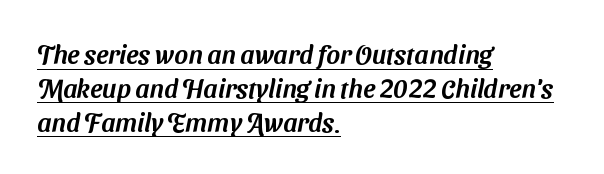
Q: Is the text underlined? A: Yes.
Q: How is the paragraph aligned? A: Left-aligned.
Q: Is the spacing between letters normal or unusually wide? A: Normal.
Q: Is the spacing between lines tight, normal or loose? A: Normal.
